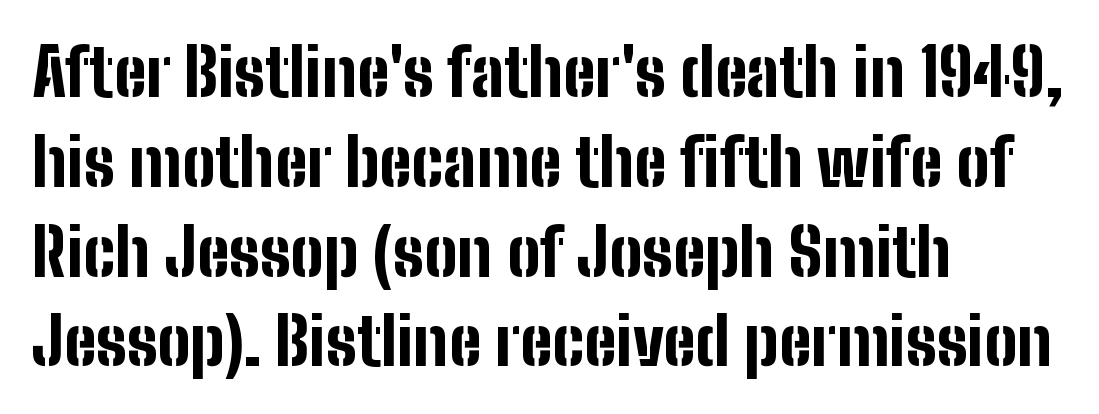
The image shows 66 px bold, condensed sans-serif type, upright; set left-aligned, normal line spacing (1.36x), normal letter spacing, not underlined; low stroke contrast and a medium x-height.
